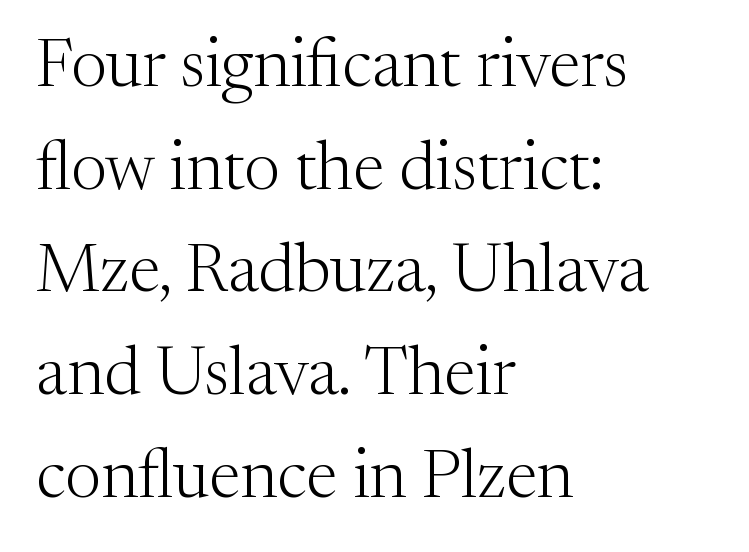
Posture: upright roman. Vertical stems look standard width or narrower in stroke. The space directly below the letters is spotless. Line starts are locked; line ends wander.
